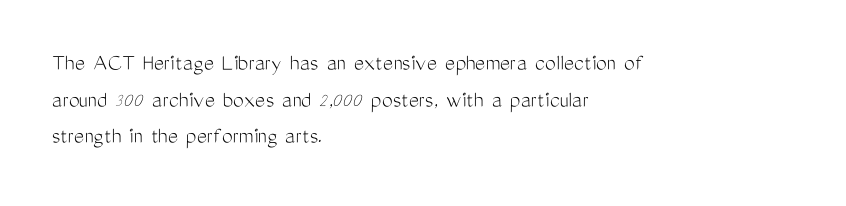
The image shows 24 px text type, upright; set left-aligned, normal line spacing (1.53x), normal letter spacing, not underlined.
